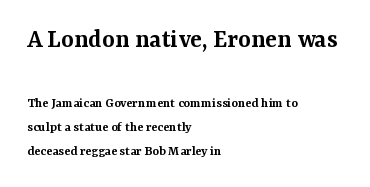
The image shows 27 px text type, upright; set left-aligned, line spacing 1.74x, normal letter spacing, not underlined; the first (top) block is 1.93x larger.
